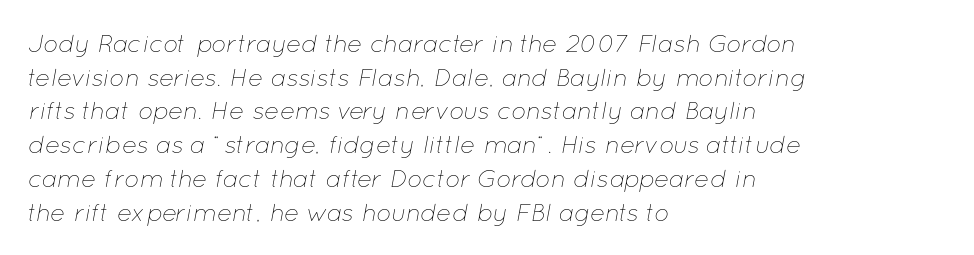
{"italic": "yes", "lean": "right", "slant_degrees": 12, "bold": "no", "underline": "no", "align": "left", "line_spacing": "normal", "line_spacing_ratio": 1.35, "letter_spacing": "normal", "letter_spacing_em": 0.0, "glyph_px": 25}
